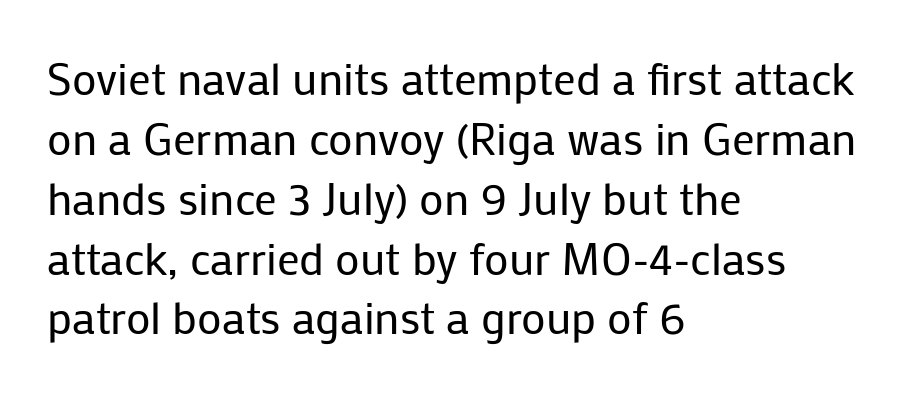
The image shows 45 px regular-weight sans-serif type, upright; set left-aligned, normal line spacing (1.33x), normal letter spacing, not underlined; low stroke contrast and a medium x-height.
